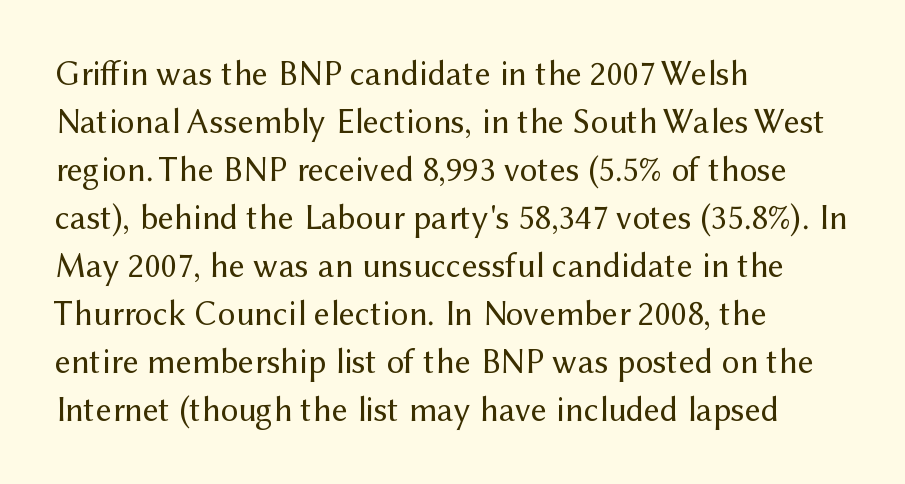
The line-height multiplier appears to be the usual default. Classification — sans serif. You can tell it's not italic because the verticals are truly vertical. Check under the words: just untouched page. These glyphs show unthickened strokes, regular width or finer.
